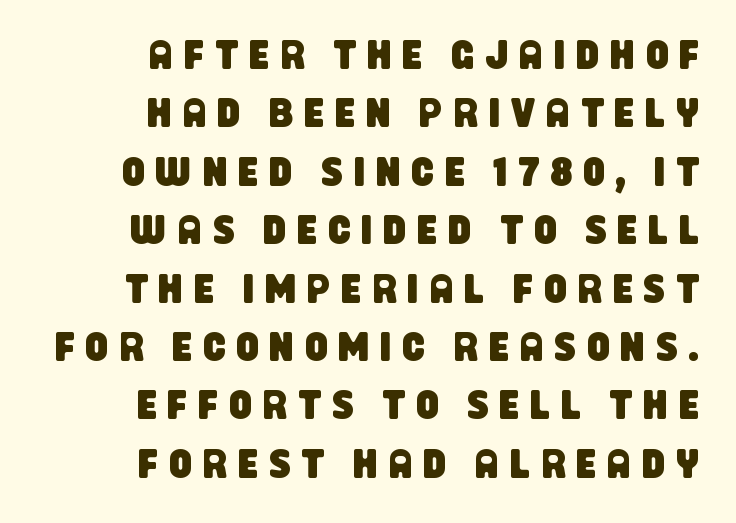
{"serif": "no", "width": "condensed", "stroke_contrast": "low", "x_height": "large", "monospaced": "no", "underline": "no", "align": "right", "line_spacing": "normal", "line_spacing_ratio": 1.46, "letter_spacing": "wide", "letter_spacing_em": 0.27, "glyph_px": 40}
